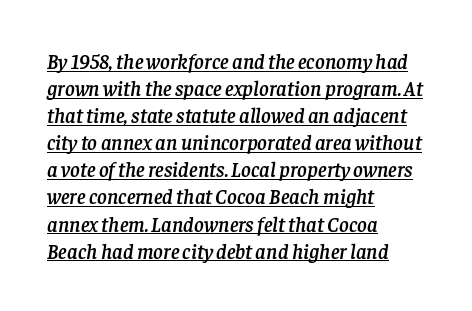
{"italic": "yes", "lean": "right", "slant_degrees": 8, "underline": "yes", "align": "left", "line_spacing": "normal", "line_spacing_ratio": 1.29, "letter_spacing": "normal", "letter_spacing_em": 0.0, "glyph_px": 21}
